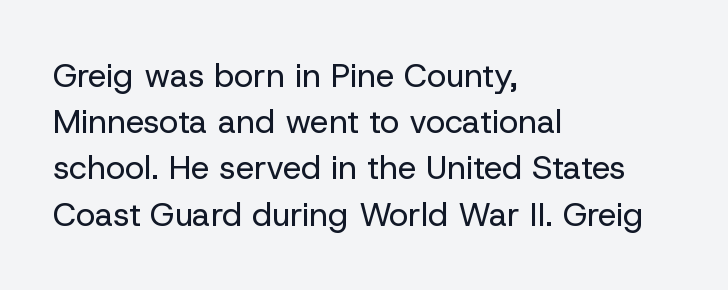
Where is the straight margin? On the left. A typesetter would call this zero additional tracking. How would I describe the line gaps? Plain and ordinary. Vertical strokes here are truly vertical. Stem width sits at or under what a default text font uses. A typesetter would call this proportional, since set widths differ per character.
